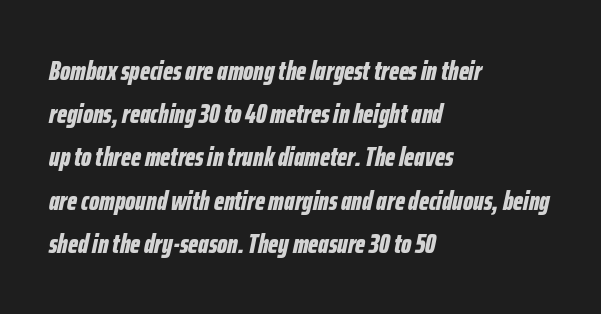
{"italic": "yes", "lean": "right", "slant_degrees": 12, "bold": "yes", "underline": "no", "align": "left", "line_spacing": "normal", "line_spacing_ratio": 1.6, "letter_spacing": "normal", "letter_spacing_em": 0.0, "glyph_px": 27}
